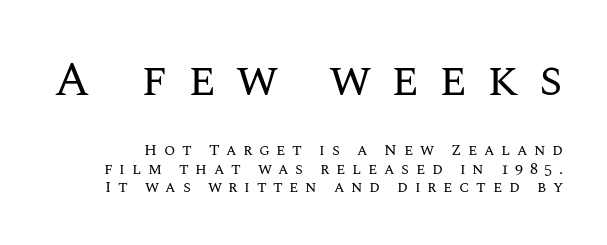
Is the type heavy? It reads as light-to-regular instead. The designer gave the opening block more size than the closing block. A typesetter would call this heavily tracked-out type. These lines are rendered in a variable-pitch font.
